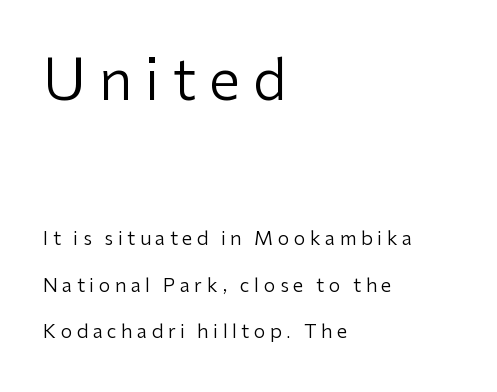
The image shows 56 px regular-weight sans-serif type, upright; set left-aligned, loose line spacing (2.45x), unusually wide letter spacing (+0.23 em), not underlined; the first (top) block is 2.95x larger; low stroke contrast and a medium x-height.
